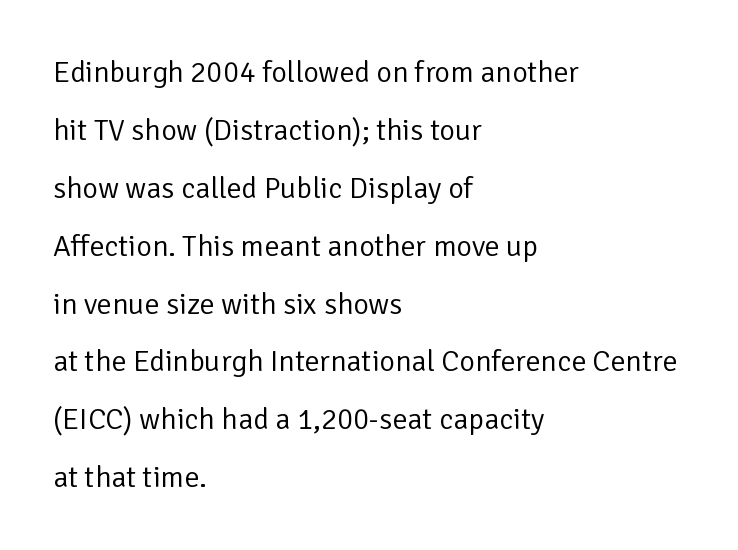
The image shows 30 px regular-weight sans-serif type, upright; set left-aligned, loose line spacing (1.93x), normal letter spacing, not underlined; low stroke contrast and a medium x-height.
